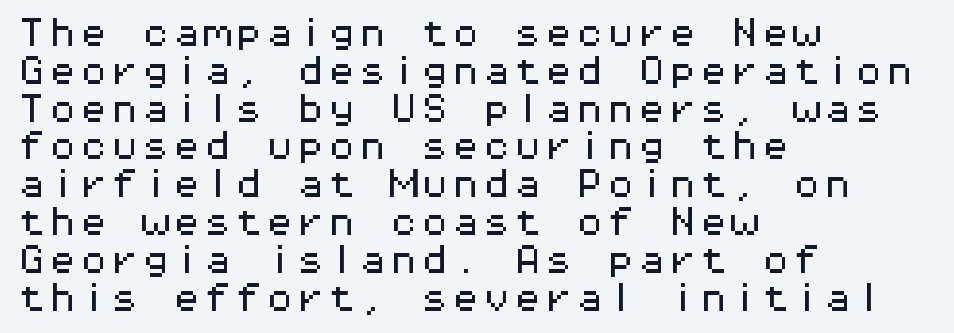
Q: Is the text italic (slanted)? A: No, it is upright.
Q: Is the typeface a serif or a sans-serif typeface? A: Sans-serif.
Q: Is the text underlined? A: No.
Q: How is the paragraph aligned? A: Left-aligned.
Q: Is the spacing between letters normal or unusually wide? A: Normal.
Q: Width (condensed, normal, or wide)? A: Wide.
Q: Stroke contrast? A: Medium.
Q: x-height? A: Medium.
Q: Monospaced? A: Yes.
